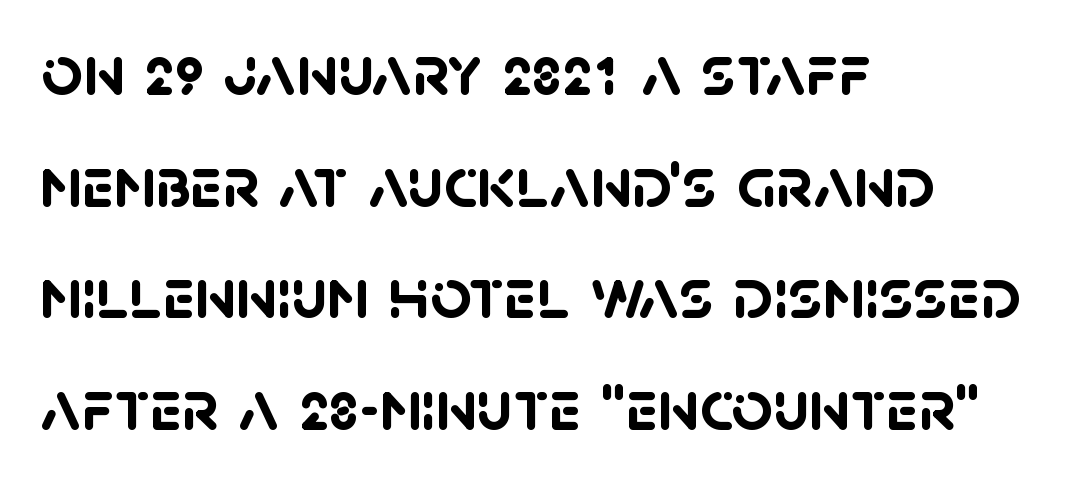
The image shows 73 px semibold sans-serif type; set left-aligned, normal line spacing (1.53x), normal letter spacing, not underlined; low stroke contrast and a large x-height.
